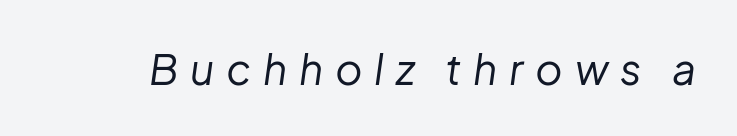
The image shows 42 px regular-weight type, italic (leaning right); set unusually wide letter spacing (+0.28 em), not underlined; low stroke contrast and a medium x-height.
